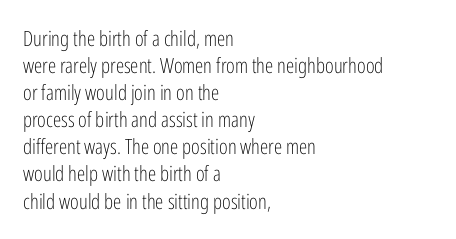
The image shows 21 px text type, upright; set left-aligned, normal line spacing (1.29x), normal letter spacing, not underlined.
